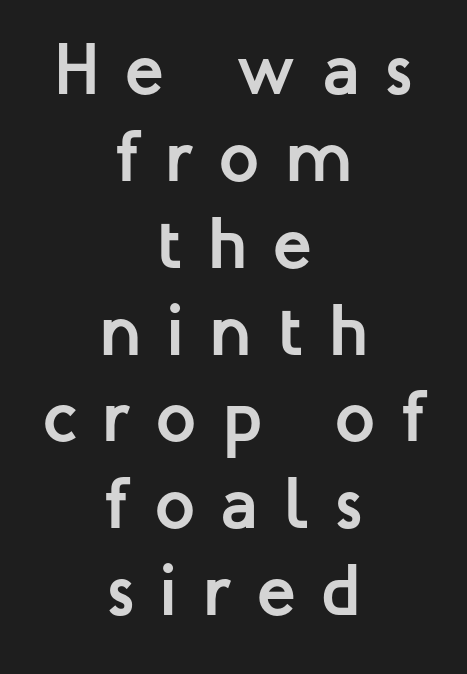
{"serif": "no", "italic": "no", "bold": "yes", "weight": "semibold", "width": "normal", "stroke_contrast": "low", "x_height": "medium", "monospaced": "no", "underline": "no", "align": "center", "line_spacing_ratio": 1.19, "letter_spacing": "wide", "letter_spacing_em": 0.34, "glyph_px": 73}
